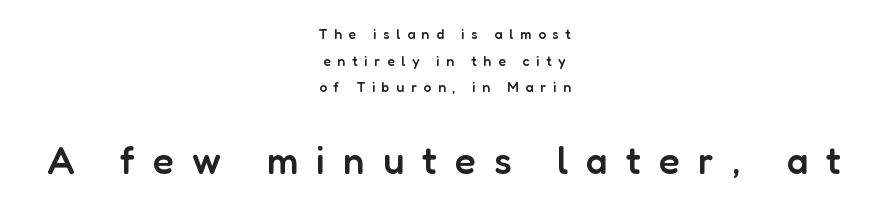
The image shows 38 px semibold sans-serif type, upright; set centered, loose line spacing (1.91x), unusually wide letter spacing (+0.48 em), not underlined; the second (bottom) block is 2.71x larger; low stroke contrast and a medium x-height.
